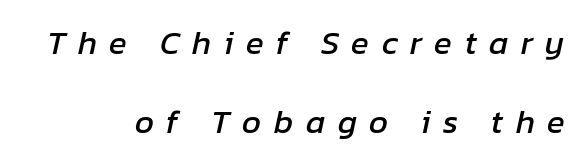
{"italic": "yes", "lean": "right", "slant_degrees": 12, "width": "normal", "stroke_contrast": "low", "x_height": "medium", "monospaced": "no", "underline": "no", "align": "right", "line_spacing": "loose", "line_spacing_ratio": 2.39, "letter_spacing": "wide", "letter_spacing_em": 0.38, "glyph_px": 33}
